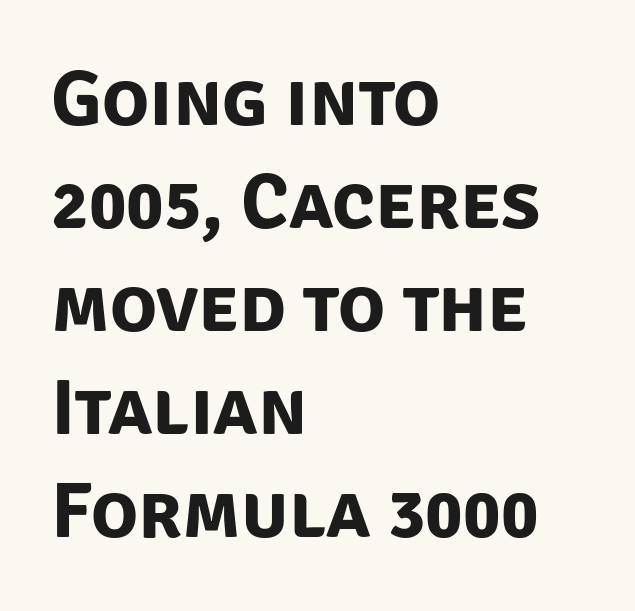
{"serif": "no", "bold": "yes", "weight": "bold", "width": "normal", "stroke_contrast": "low", "x_height": "large", "monospaced": "no", "underline": "no", "align": "left", "line_spacing": "normal", "line_spacing_ratio": 1.32, "letter_spacing": "normal", "letter_spacing_em": 0.0, "glyph_px": 78}
